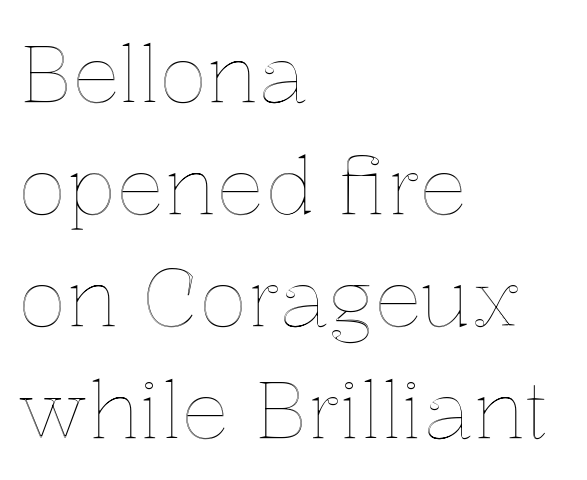
{"italic": "no", "width": "normal", "x_height": "medium", "monospaced": "no", "underline": "no", "align": "left", "line_spacing": "normal", "line_spacing_ratio": 1.4, "letter_spacing": "normal", "letter_spacing_em": 0.0, "glyph_px": 80}
